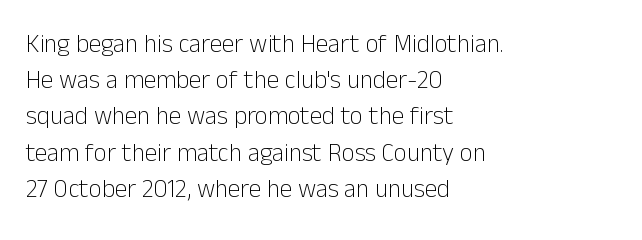
Q: Is the text bold? A: No.
Q: Is the text italic (slanted)? A: No, it is upright.
Q: Is the text underlined? A: No.
Q: How is the paragraph aligned? A: Left-aligned.
Q: Is the spacing between letters normal or unusually wide? A: Normal.
Q: Is the spacing between lines tight, normal or loose? A: Normal.
